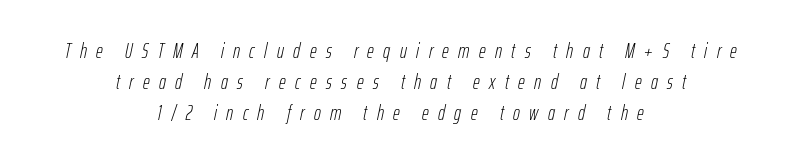
The image shows 21 px text type, italic (leaning right); set centered, normal line spacing (1.48x), unusually wide letter spacing (+0.45 em), not underlined.
